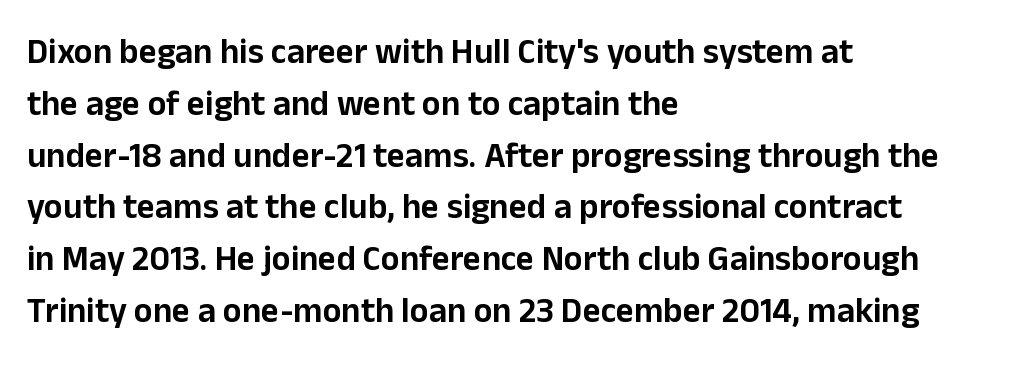
Each letter keeps its own natural width here, so spacing adapts to shape. Each word holds together tightly as a unit, with standard inter-letter gaps. Honestly, the row spacing looks completely unremarkable. Rule under the text: the space is simply empty.
